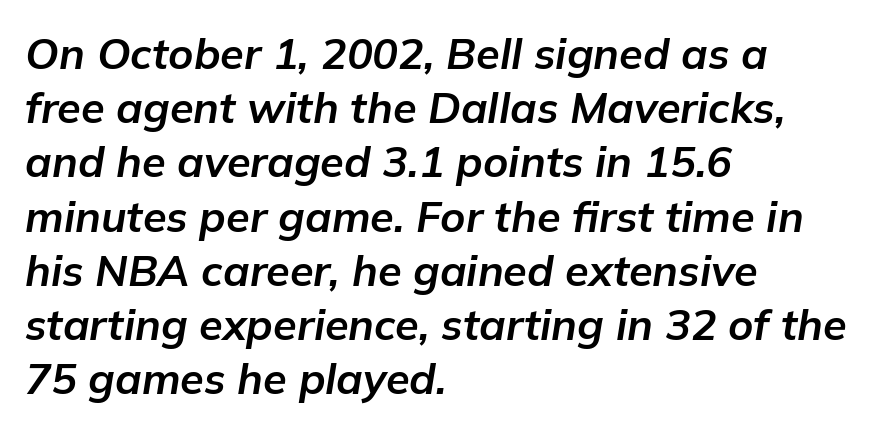
{"italic": "yes", "lean": "right", "slant_degrees": 9, "bold": "yes", "weight": "bold", "width": "normal", "stroke_contrast": "low", "x_height": "medium", "monospaced": "no", "underline": "no", "align": "left", "line_spacing": "normal", "line_spacing_ratio": 1.26, "letter_spacing": "normal", "letter_spacing_em": 0.0, "glyph_px": 43}
